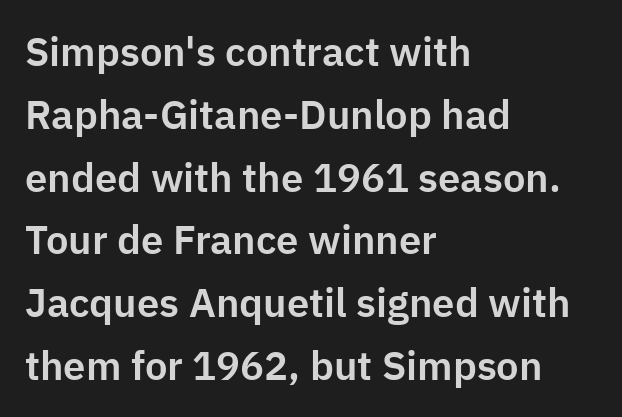
Varying glyph widths throughout — classic text-font behaviour. Compared with a centered layout, this one pins lines to the left instead. The horizontal fit of the characters is conventional and even. In terms of posture, this sample is upright. Quick note: interline space is typical.
